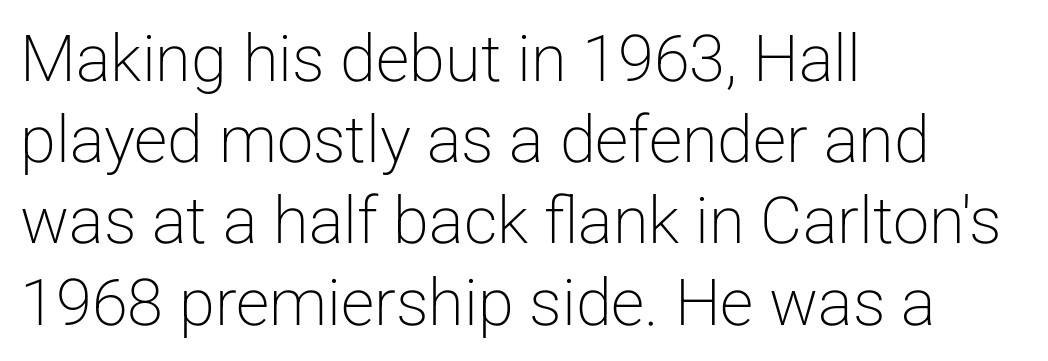
{"serif": "no", "italic": "no", "bold": "no", "weight": "light", "width": "normal", "stroke_contrast": "low", "x_height": "medium", "monospaced": "no", "underline": "no", "align": "left", "line_spacing": "normal", "line_spacing_ratio": 1.25, "letter_spacing": "normal", "letter_spacing_em": 0.0, "glyph_px": 65}
